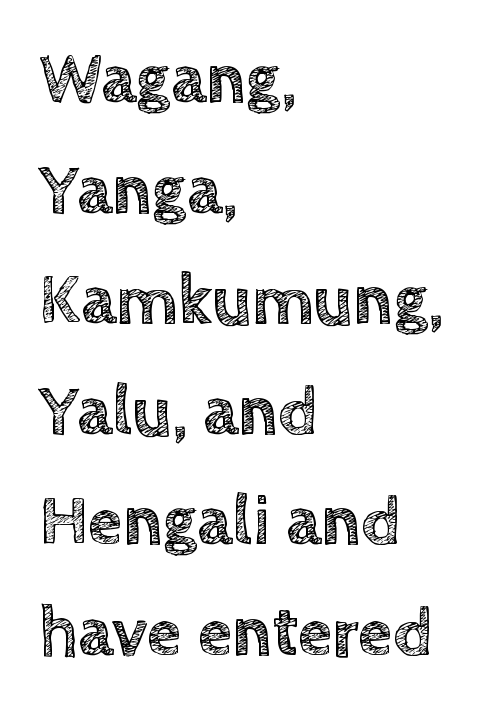
Q: Is the text italic (slanted)? A: No, it is upright.
Q: Is the text underlined? A: No.
Q: How is the paragraph aligned? A: Left-aligned.
Q: Is the spacing between letters normal or unusually wide? A: Normal.
Q: Is the spacing between lines tight, normal or loose? A: Normal.
Q: Width (condensed, normal, or wide)? A: Normal.
Q: x-height? A: Large.
Q: Monospaced? A: No.
